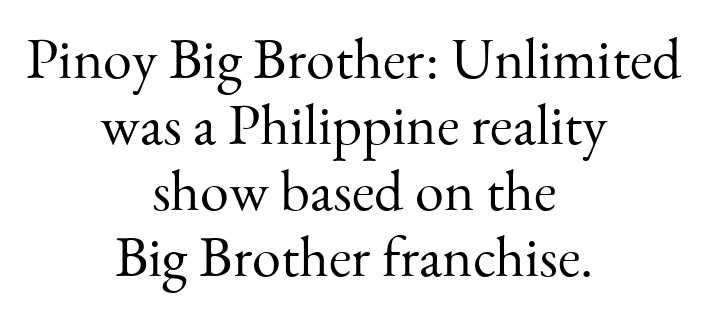
The image shows 58 px light serif type, upright; set centered, tight line spacing (1.14x), normal letter spacing, not underlined; medium stroke contrast and a small x-height.
